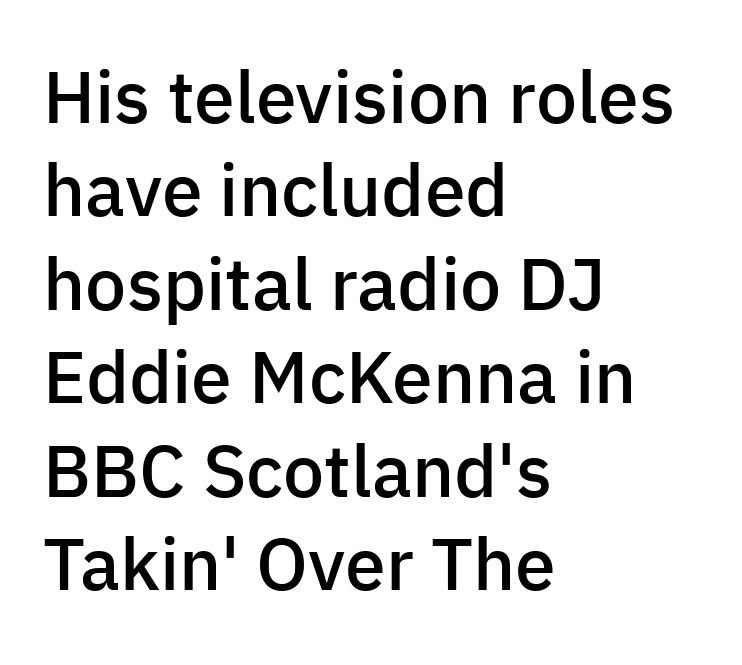
{"serif": "no", "italic": "no", "bold": "semi", "weight": "semibold", "width": "normal", "stroke_contrast": "low", "x_height": "medium", "monospaced": "no", "underline": "no", "align": "left", "line_spacing": "normal", "line_spacing_ratio": 1.28, "letter_spacing": "normal", "letter_spacing_em": 0.0, "glyph_px": 73}
